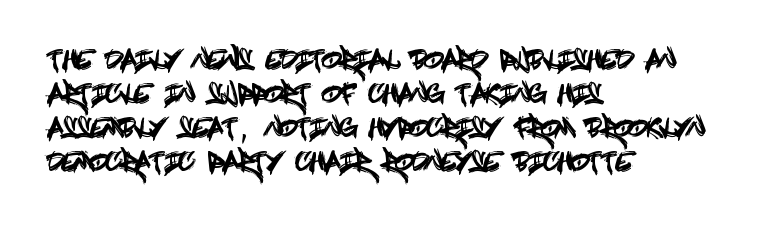
Q: Is the text italic (slanted)? A: Yes.
Q: Is the text underlined? A: No.
Q: How is the paragraph aligned? A: Left-aligned.
Q: Is the spacing between letters normal or unusually wide? A: Normal.
Q: Is the spacing between lines tight, normal or loose? A: Normal.
